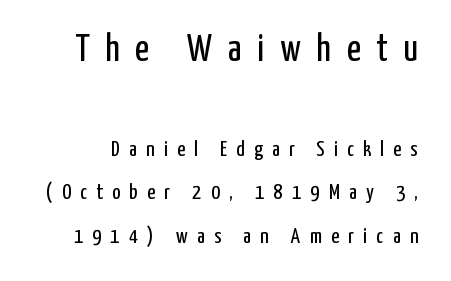
{"serif": "no", "italic": "no", "bold": "no", "weight": "regular", "width": "condensed", "stroke_contrast": "low", "x_height": "medium", "monospaced": "no", "underline": "no", "line_spacing": "loose", "line_spacing_ratio": 1.98, "letter_spacing": "wide", "letter_spacing_em": 0.42, "larger_block": "first", "size_ratio": 1.73, "glyph_px": 38}
